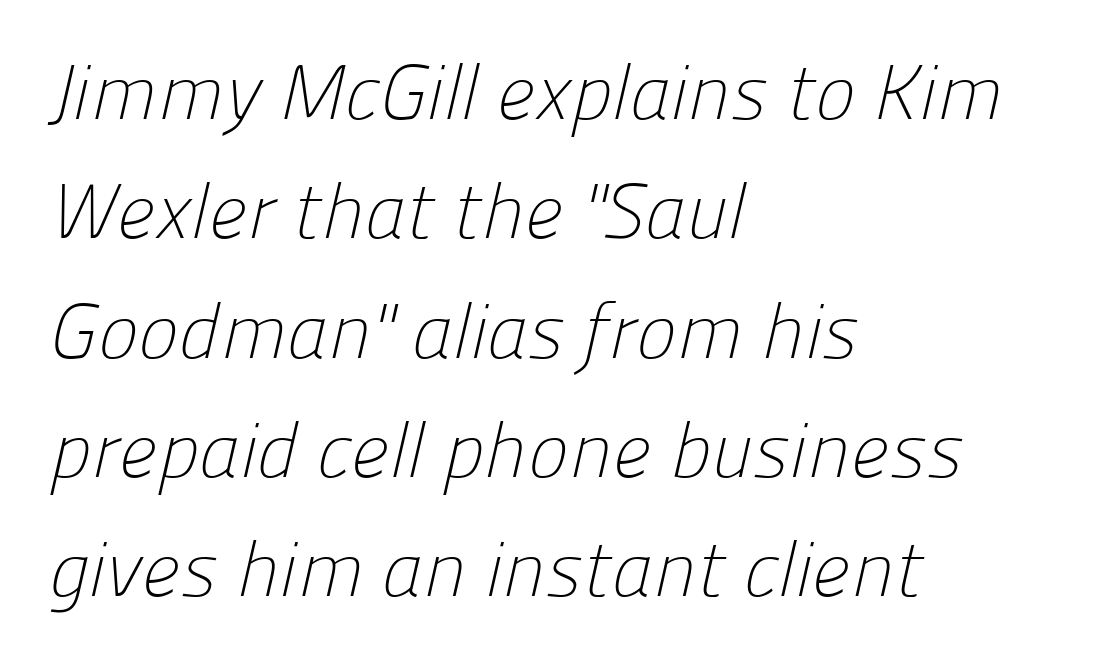
The image shows 77 px light sans-serif type; set left-aligned, normal line spacing (1.55x), normal letter spacing, not underlined; low stroke contrast and a medium x-height.
